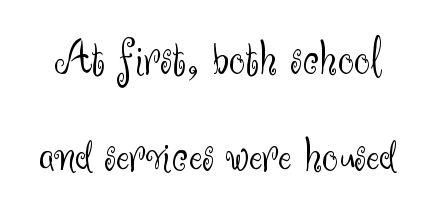
{"serif": "no", "italic": "no", "bold": "no", "weight": "light", "width": "normal", "stroke_contrast": "medium", "x_height": "small", "monospaced": "no", "underline": "no", "line_spacing": "loose", "line_spacing_ratio": 1.91, "letter_spacing": "normal", "letter_spacing_em": 0.0, "glyph_px": 51}
